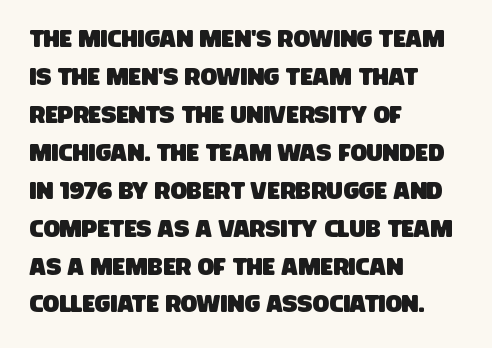
{"underline": "no", "align": "left", "line_spacing": "normal", "line_spacing_ratio": 1.58, "letter_spacing": "normal", "letter_spacing_em": 0.0, "glyph_px": 24}
